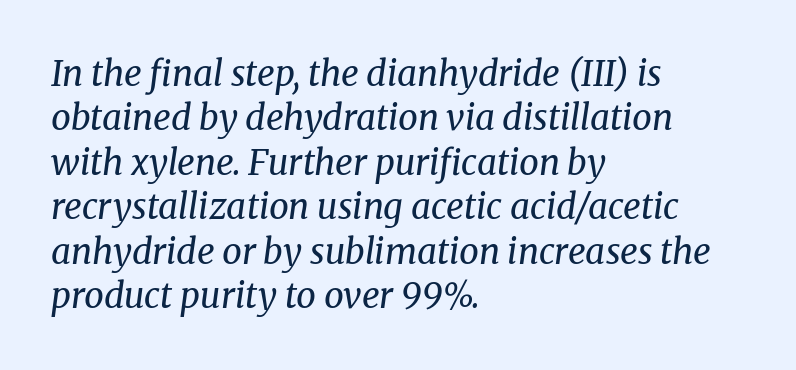
The image shows 35 px regular-weight serif type, italic (leaning right); set left-aligned, normal line spacing (1.27x), normal letter spacing, not underlined; medium stroke contrast and a medium x-height.
